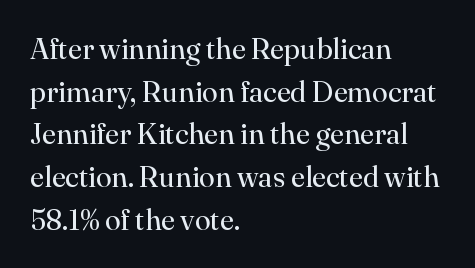
Q: Is the text bold? A: No.
Q: Is the text italic (slanted)? A: No, it is upright.
Q: Is the typeface a serif or a sans-serif typeface? A: Serif.
Q: Is the text underlined? A: No.
Q: How is the paragraph aligned? A: Left-aligned.
Q: Is the spacing between letters normal or unusually wide? A: Normal.
Q: Is the spacing between lines tight, normal or loose? A: Normal.
Q: Width (condensed, normal, or wide)? A: Normal.
Q: Stroke contrast? A: High.
Q: x-height? A: Small.
Q: Monospaced? A: No.
